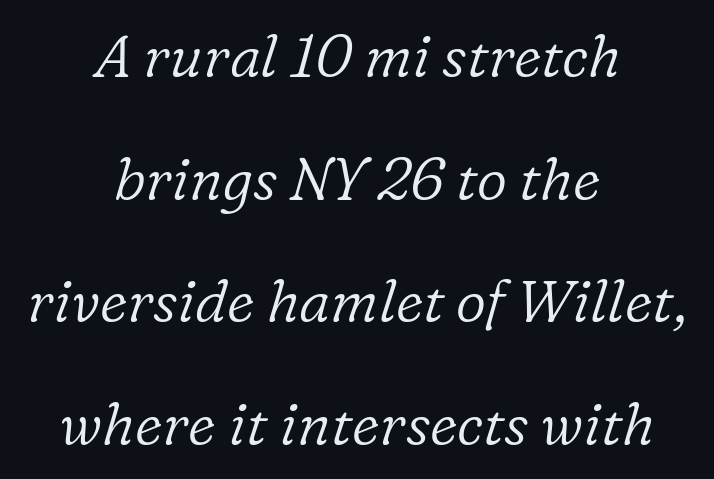
The image shows 59 px light serif type, italic (leaning right); set centered, loose line spacing (2.08x), normal letter spacing, not underlined; low stroke contrast and a medium x-height.
